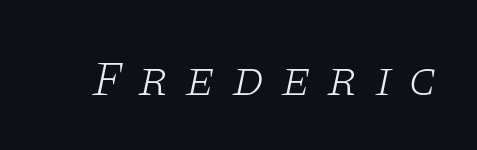
Words float on clear page, feet unadorned. What kind of face is this? One with serifs. Observe the lean: these are italic letterforms. The typesetting does not lean heavy: it is not bold.
